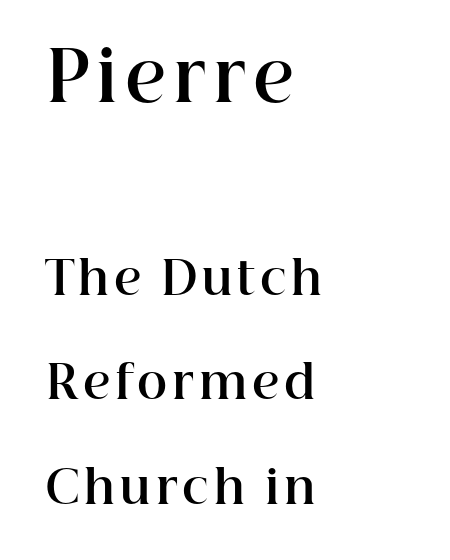
Little horizontal feet cap the strokes, marking this as serif type. The rendering uses natural spacing where letterforms have individual widths. Scale decreases going downward across the two blocks. A typesetter would call this leading open, well beyond the default. Quick note: not italic, upright.
